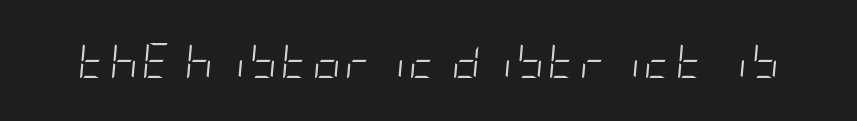
Q: Is the text bold? A: No.
Q: Is the text italic (slanted)? A: Yes, it leans right by about 5 degrees.
Q: Is the text underlined? A: No.
Q: Width (condensed, normal, or wide)? A: Condensed.
Q: Stroke contrast? A: Low.
Q: x-height? A: Large.
